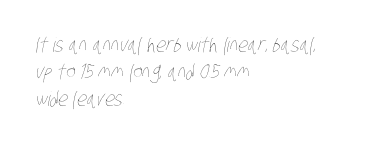
What's the leading like? Ordinary, nothing unusual. This rendering uses left alignment, leaving the right contour irregular. A bare baseline throughout the passage. No heavy texture on the line: the type isn't bold.
